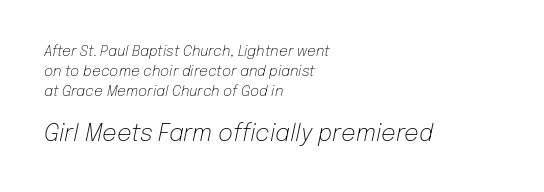
{"italic": "yes", "lean": "right", "slant_degrees": 12, "bold": "no", "underline": "no", "align": "left", "line_spacing": "normal", "line_spacing_ratio": 1.42, "letter_spacing": "normal", "letter_spacing_em": 0.0, "larger_block": "second", "size_ratio": 1.64, "glyph_px": 23}
